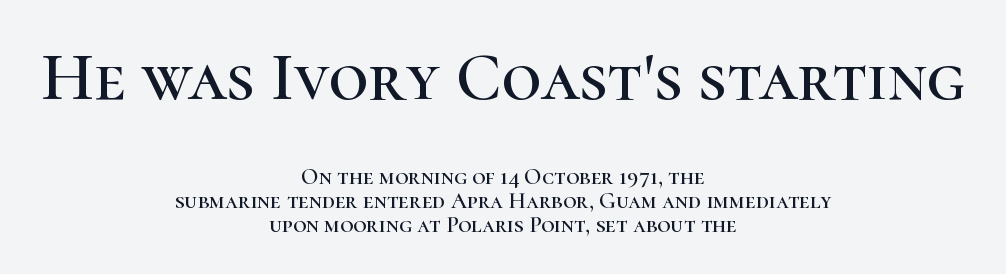
Q: Is the text italic (slanted)? A: No, it is upright.
Q: Is the typeface a serif or a sans-serif typeface? A: Serif.
Q: Is the text underlined? A: No.
Q: How is the paragraph aligned? A: Centered.
Q: Is the spacing between letters normal or unusually wide? A: Normal.
Q: Is the spacing between lines tight, normal or loose? A: Tight.
Q: Which block of text is set in a larger size, the first (top) or the second (bottom)? A: The first (top) one.
Q: Width (condensed, normal, or wide)? A: Normal.
Q: Stroke contrast? A: High.
Q: x-height? A: Medium.
Q: Monospaced? A: No.
